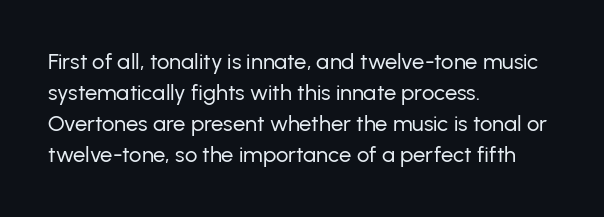
The words here are not underlined. Default kerning and tracking; the words read as compact shapes. The paragraph shown leans on its left margin. Posture: straight, roman, zero tilt. Vertical stems look standard width or narrower in stroke. Vertical spacing — default.
